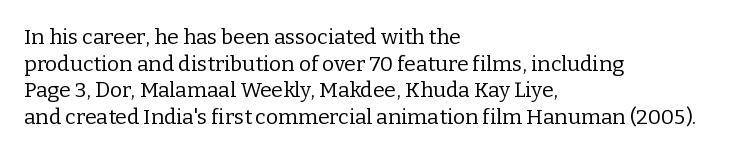
{"italic": "no", "bold": "no", "underline": "no", "align": "left", "line_spacing": "normal", "line_spacing_ratio": 1.27, "letter_spacing": "normal", "letter_spacing_em": 0.0, "glyph_px": 21}
